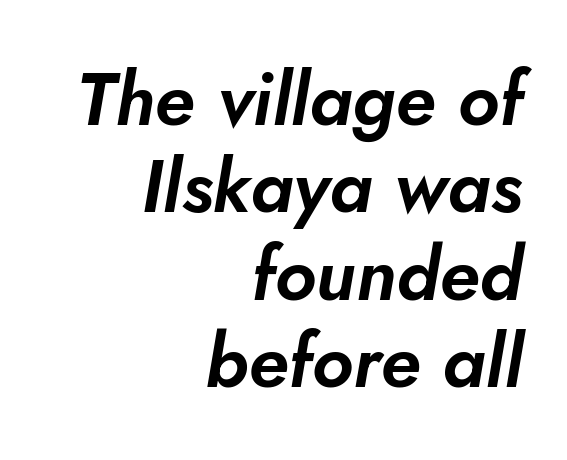
The image shows 74 px text type, italic (leaning right); set right-aligned, line spacing 1.18x, normal letter spacing, not underlined; low stroke contrast and a small x-height.
